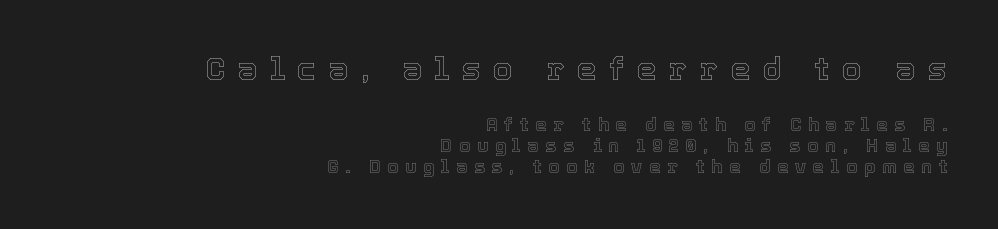
Q: Is the text italic (slanted)? A: No, it is upright.
Q: Is the text underlined? A: No.
Q: How is the paragraph aligned? A: Right-aligned.
Q: Is the spacing between letters normal or unusually wide? A: Unusually wide.
Q: Which block of text is set in a larger size, the first (top) or the second (bottom)? A: The first (top) one.
Q: Width (condensed, normal, or wide)? A: Normal.
Q: x-height? A: Medium.
Q: Monospaced? A: No.
